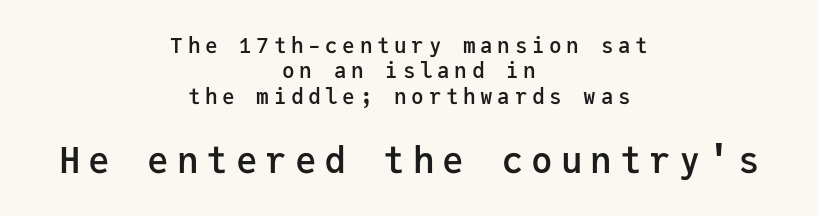
The image shows 36 px semibold sans-serif type, upright, monospaced; set centered, line spacing 1.21x, unusually wide letter spacing (+0.22 em), not underlined; the second (bottom) block is 1.71x larger; low stroke contrast and a medium x-height.
